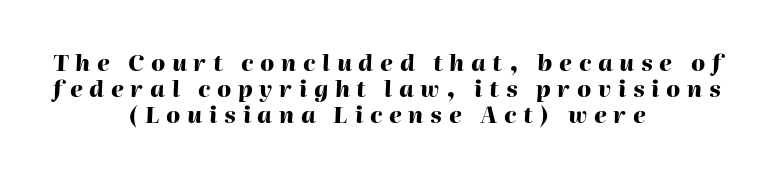
The space directly below the letters is spotless. When letters slant like this, we call the style italic. This sample uses expanded letter spacing, leaving extra air between glyphs. Look at the stroke-to-counter ratio: heavy, a bold.
